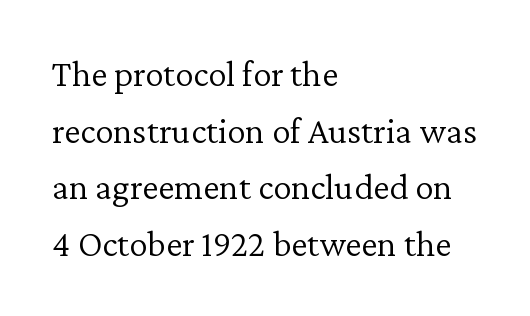
{"serif": "yes", "italic": "no", "bold": "no", "weight": "light", "width": "normal", "stroke_contrast": "low", "x_height": "medium", "monospaced": "no", "underline": "no", "align": "left", "line_spacing": "normal", "line_spacing_ratio": 1.53, "letter_spacing": "normal", "letter_spacing_em": 0.0, "glyph_px": 37}
